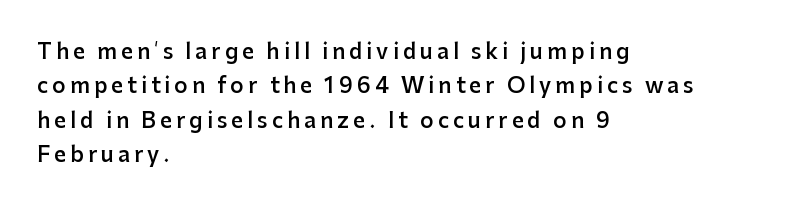
{"italic": "no", "bold": "semi", "underline": "no", "align": "left", "line_spacing": "normal", "line_spacing_ratio": 1.64, "glyph_px": 21}
